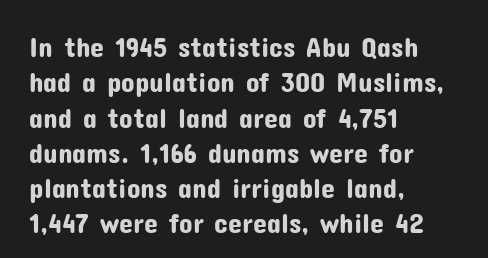
{"serif": "no", "italic": "no", "width": "normal", "stroke_contrast": "low", "x_height": "medium", "monospaced": "no", "underline": "no", "align": "left", "line_spacing": "normal", "line_spacing_ratio": 1.26, "letter_spacing": "normal", "letter_spacing_em": 0.0, "glyph_px": 28}
